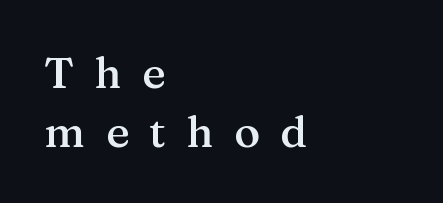
Q: Is the text bold? A: Semi-bold.
Q: Is the text italic (slanted)? A: No, it is upright.
Q: Is the typeface a serif or a sans-serif typeface? A: Serif.
Q: Is the text underlined? A: No.
Q: How is the paragraph aligned? A: Left-aligned.
Q: Is the spacing between letters normal or unusually wide? A: Unusually wide.
Q: Is the spacing between lines tight, normal or loose? A: Normal.
Q: Width (condensed, normal, or wide)? A: Normal.
Q: Stroke contrast? A: Medium.
Q: x-height? A: Medium.
Q: Monospaced? A: No.
